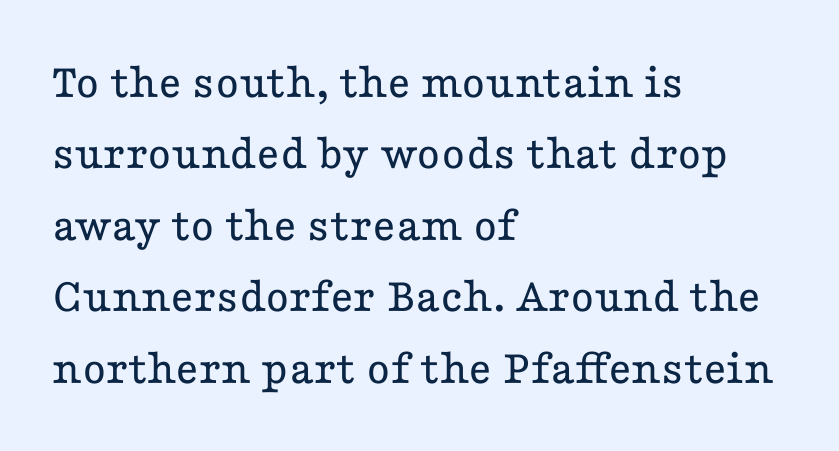
{"serif": "yes", "italic": "no", "bold": "no", "weight": "regular", "width": "wide", "stroke_contrast": "low", "x_height": "medium", "monospaced": "no", "underline": "no", "align": "left", "line_spacing": "normal", "line_spacing_ratio": 1.43, "letter_spacing": "normal", "letter_spacing_em": 0.0, "glyph_px": 50}
